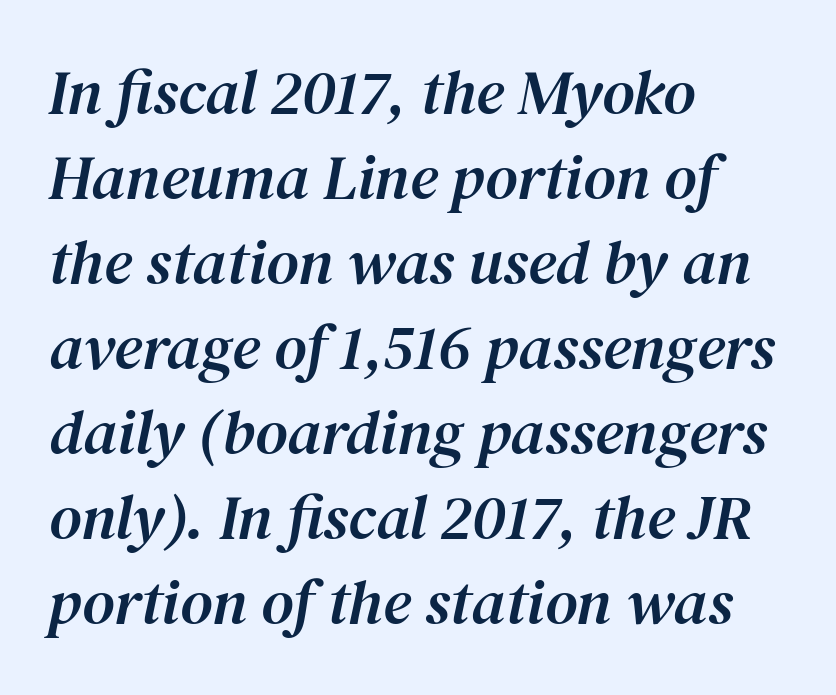
It's the slanting kind of type. This block has exactly the height ordinary leading produces. Casual observation: everything's shoved over to the left. Check under the words: just untouched page.
